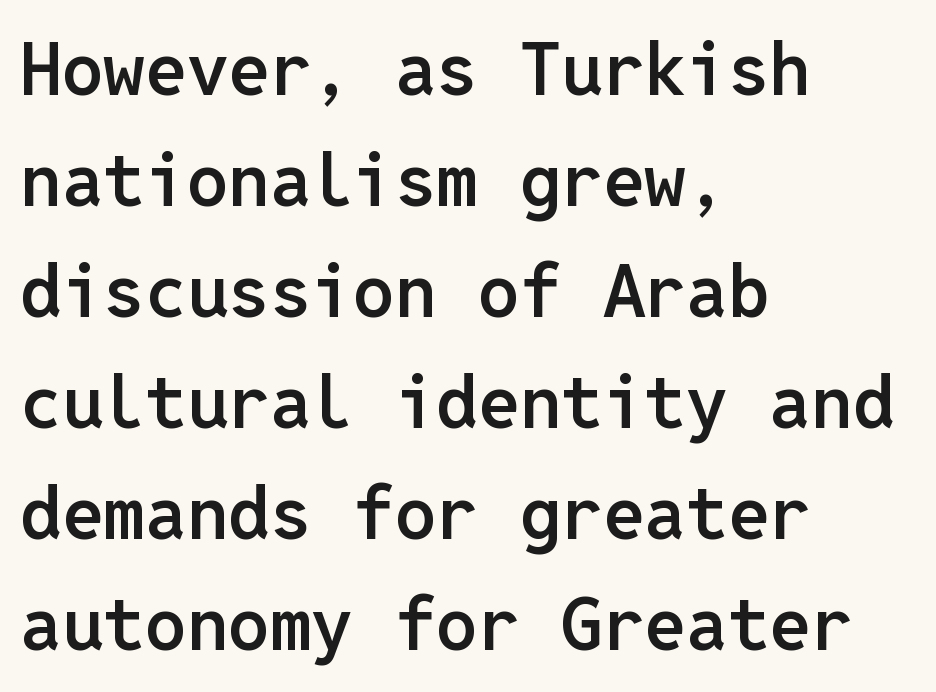
A classic flush-left, rag-right setting is used for this passage. Plain, unruled lines of type. The passage shown is typed in a monospace face where columns stay perfectly aligned. In terms of weight, the rendering is demibold, just under bold. The block of text has a typical density, with ordinary space between rows.
